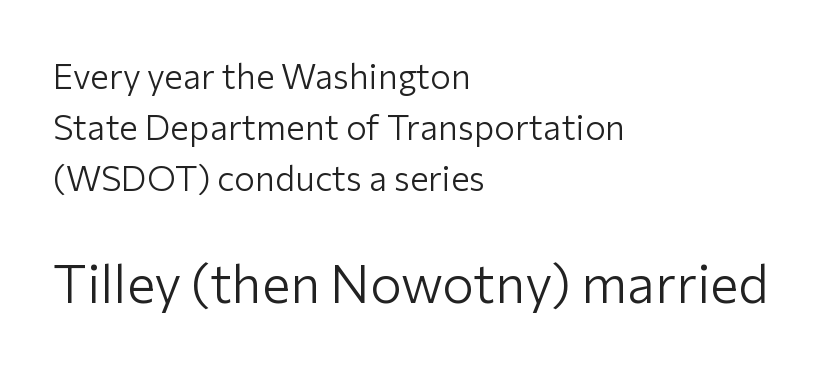
Q: Is the text bold? A: No.
Q: Is the text italic (slanted)? A: No, it is upright.
Q: Is the typeface a serif or a sans-serif typeface? A: Sans-serif.
Q: Is the text underlined? A: No.
Q: How is the paragraph aligned? A: Left-aligned.
Q: Is the spacing between letters normal or unusually wide? A: Normal.
Q: Is the spacing between lines tight, normal or loose? A: Normal.
Q: Which block of text is set in a larger size, the first (top) or the second (bottom)? A: The second (bottom) one.
Q: Width (condensed, normal, or wide)? A: Normal.
Q: Stroke contrast? A: Low.
Q: x-height? A: Medium.
Q: Monospaced? A: No.
